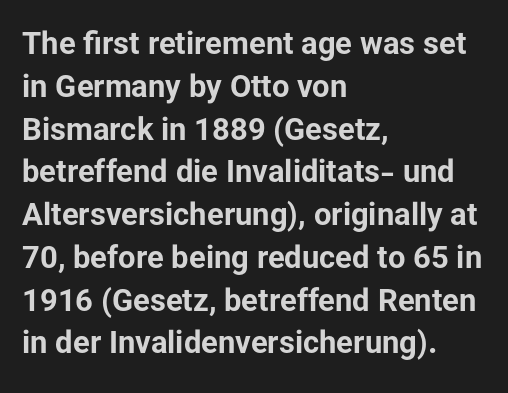
Q: Is the text bold? A: Yes.
Q: Is the text italic (slanted)? A: No, it is upright.
Q: Is the typeface a serif or a sans-serif typeface? A: Sans-serif.
Q: Is the text underlined? A: No.
Q: How is the paragraph aligned? A: Left-aligned.
Q: Is the spacing between letters normal or unusually wide? A: Normal.
Q: Is the spacing between lines tight, normal or loose? A: Normal.
Q: Width (condensed, normal, or wide)? A: Normal.
Q: Stroke contrast? A: Low.
Q: x-height? A: Medium.
Q: Monospaced? A: No.
